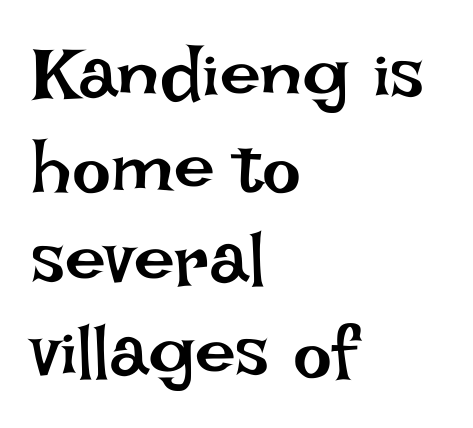
Q: Is the text bold? A: No.
Q: Is the text italic (slanted)? A: No, it is upright.
Q: Is the text underlined? A: No.
Q: How is the paragraph aligned? A: Left-aligned.
Q: Is the spacing between letters normal or unusually wide? A: Normal.
Q: Is the spacing between lines tight, normal or loose? A: Normal.
Q: Width (condensed, normal, or wide)? A: Normal.
Q: Stroke contrast? A: Low.
Q: x-height? A: Large.
Q: Monospaced? A: No.
